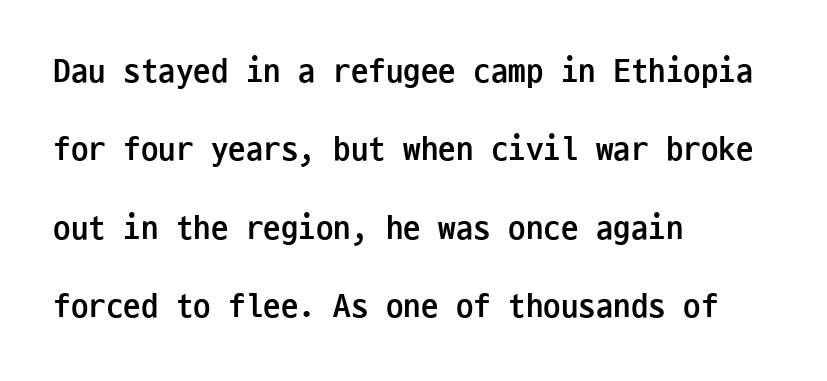
Q: Is the text bold? A: Yes.
Q: Is the text italic (slanted)? A: No, it is upright.
Q: Is the typeface a serif or a sans-serif typeface? A: Sans-serif.
Q: Is the text underlined? A: No.
Q: How is the paragraph aligned? A: Left-aligned.
Q: Is the spacing between letters normal or unusually wide? A: Normal.
Q: Is the spacing between lines tight, normal or loose? A: Loose.
Q: Width (condensed, normal, or wide)? A: Condensed.
Q: Stroke contrast? A: Low.
Q: x-height? A: Medium.
Q: Monospaced? A: Yes.
